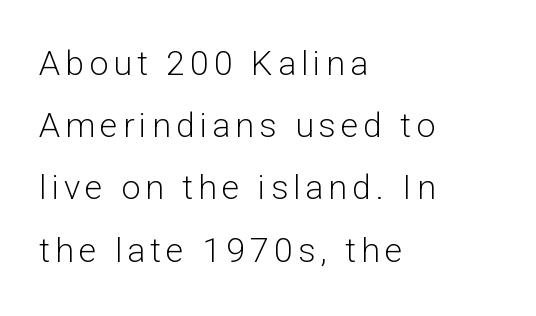
The image shows 34 px light sans-serif type, upright; set left-aligned, line spacing 1.83x, not underlined; low stroke contrast and a medium x-height.
